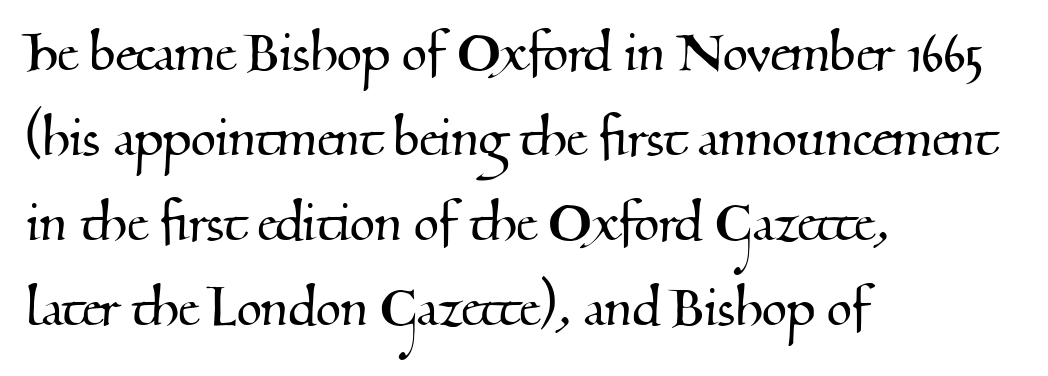
Q: Is the typeface a serif or a sans-serif typeface? A: Serif.
Q: Is the text underlined? A: No.
Q: How is the paragraph aligned? A: Left-aligned.
Q: Is the spacing between letters normal or unusually wide? A: Normal.
Q: Is the spacing between lines tight, normal or loose? A: Normal.
Q: Width (condensed, normal, or wide)? A: Normal.
Q: Stroke contrast? A: Medium.
Q: x-height? A: Small.
Q: Monospaced? A: No.
